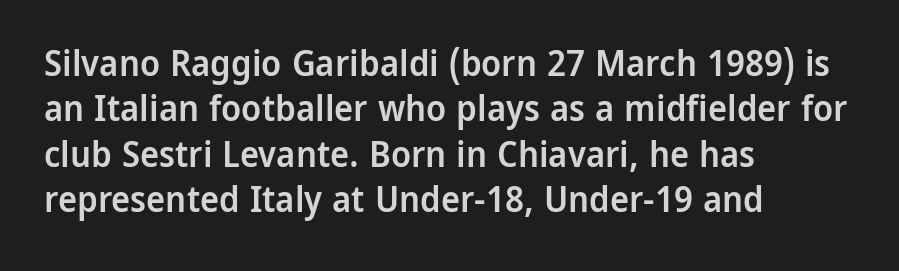
This sample uses an upright cut, with every glyph sitting square on the baseline. Compared with an ordinary text face, these strokes are moderately heavier — a semibold. These lines keep a tight, regular rhythm from letter to letter. Serif or sans? Sans — the stroke terminals are bare. Honestly, the row spacing looks completely unremarkable. All the whitespace from short lines collects on the right.
